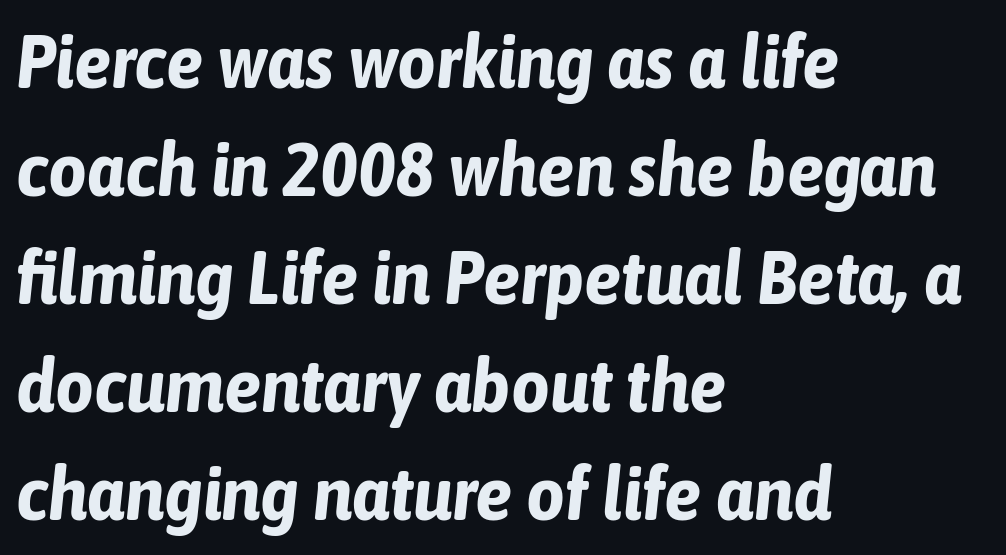
{"italic": "yes", "lean": "right", "slant_degrees": 6, "bold": "yes", "weight": "bold", "width": "condensed", "stroke_contrast": "low", "x_height": "medium", "monospaced": "no", "underline": "no", "align": "left", "line_spacing": "normal", "line_spacing_ratio": 1.44, "letter_spacing": "normal", "letter_spacing_em": 0.0, "glyph_px": 75}
